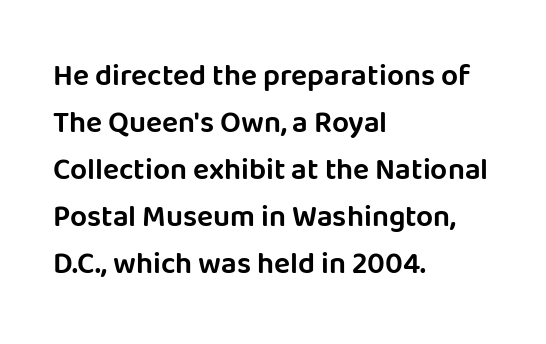
{"serif": "no", "italic": "no", "width": "normal", "stroke_contrast": "low", "x_height": "large", "monospaced": "no", "underline": "no", "align": "left", "line_spacing": "normal", "line_spacing_ratio": 1.57, "letter_spacing": "normal", "letter_spacing_em": 0.0, "glyph_px": 30}
